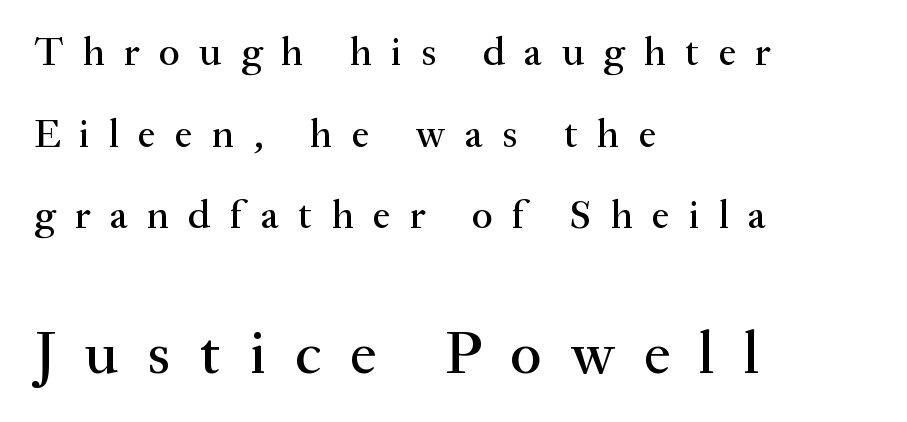
Q: Is the text italic (slanted)? A: No, it is upright.
Q: Is the typeface a serif or a sans-serif typeface? A: Serif.
Q: Is the text underlined? A: No.
Q: How is the paragraph aligned? A: Left-aligned.
Q: Is the spacing between letters normal or unusually wide? A: Unusually wide.
Q: Is the spacing between lines tight, normal or loose? A: Loose.
Q: Which block of text is set in a larger size, the first (top) or the second (bottom)? A: The second (bottom) one.
Q: Width (condensed, normal, or wide)? A: Normal.
Q: Stroke contrast? A: Medium.
Q: x-height? A: Small.
Q: Monospaced? A: No.
